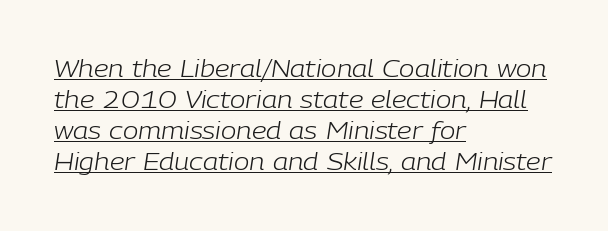
The words here are underlined. The axis of the letterforms is tilted away from vertical. Here the glyphs are tracked normally, forming tight word shapes. Vertical spacing — default.
